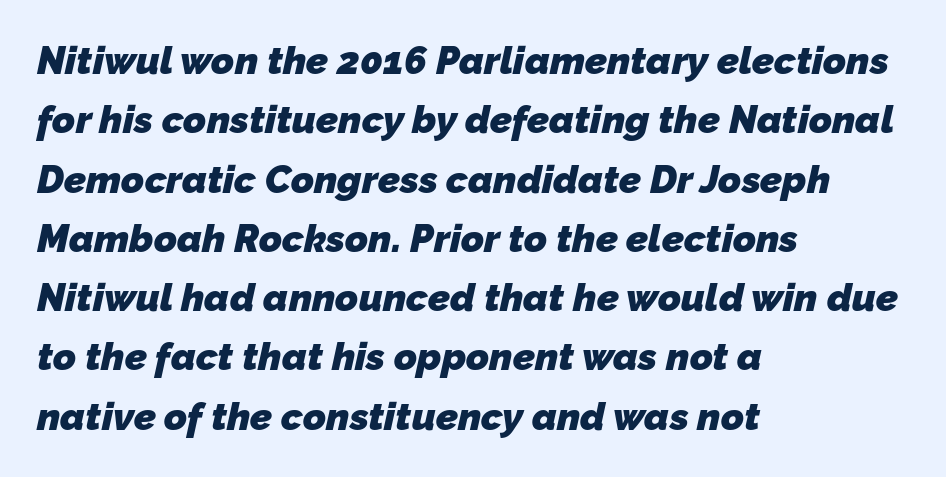
{"serif": "no", "bold": "yes", "weight": "heavy", "width": "normal", "stroke_contrast": "low", "x_height": "medium", "monospaced": "no", "underline": "no", "align": "left", "line_spacing": "normal", "line_spacing_ratio": 1.52, "letter_spacing": "normal", "letter_spacing_em": 0.0, "glyph_px": 39}
